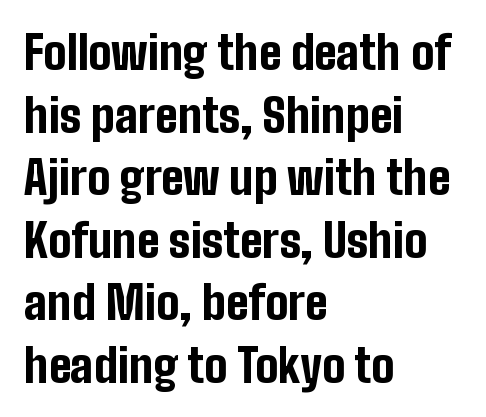
The image shows 46 px bold, condensed sans-serif type, upright; set left-aligned, normal line spacing (1.36x), normal letter spacing, not underlined; low stroke contrast and a medium x-height.
